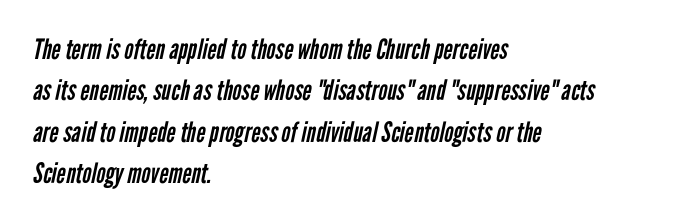
{"serif": "no", "bold": "no", "weight": "regular", "width": "condensed", "stroke_contrast": "low", "x_height": "medium", "monospaced": "no", "underline": "no", "align": "left", "line_spacing": "normal", "line_spacing_ratio": 1.48, "letter_spacing": "normal", "letter_spacing_em": 0.0, "glyph_px": 28}
